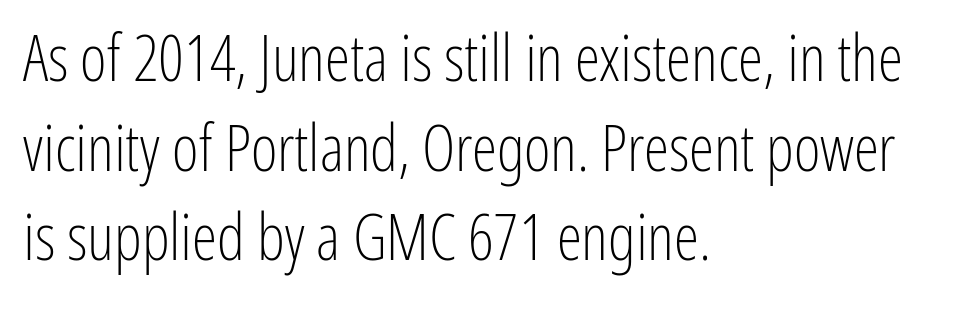
No extra ink here — the face is not bold. No word sits above an underline. The rendering shows plain stroke endings on the letterforms — a sans-serif design. Proportional: the letters do not fall into vertical columns. Inter-character spacing is left at the font's built-in metrics. Notice how the passage keeps a crisp vertical edge on the left only.
